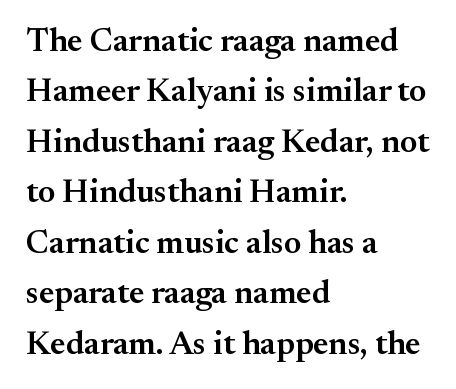
Caption: semibold face, moderately heavy strokes. These lines are set flush left with a ragged right edge. Does the leading feel generous? No, just average. Note: serifs present on the glyphs. The letters advance in unequal steps, a hallmark of proportional type.
